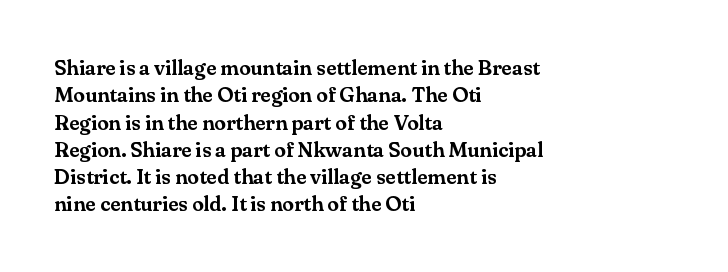
You could call the tracking neutral — neither tight nor loose. Honestly, there is no underline to notice here at all. This is roman type, the default non-slanted kind. Compared with a centered layout, this one pins lines to the left instead. Interline gaps are of average width in this sample.
